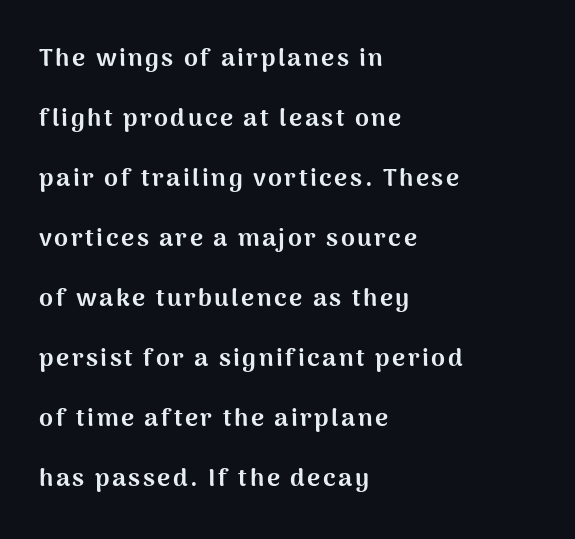
{"italic": "no", "bold": "yes", "underline": "no", "align": "left", "line_spacing": "loose", "line_spacing_ratio": 2.4, "glyph_px": 25}
